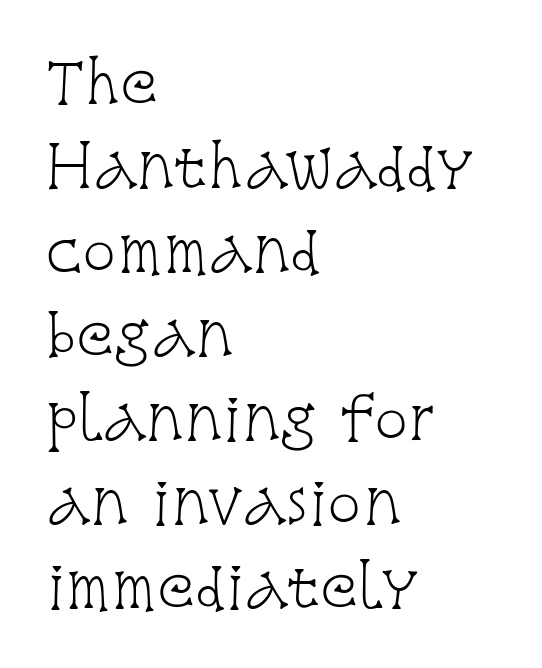
The image shows 56 px light, condensed serif type, upright; set left-aligned, normal line spacing (1.5x), normal letter spacing, not underlined; low stroke contrast and a large x-height.
